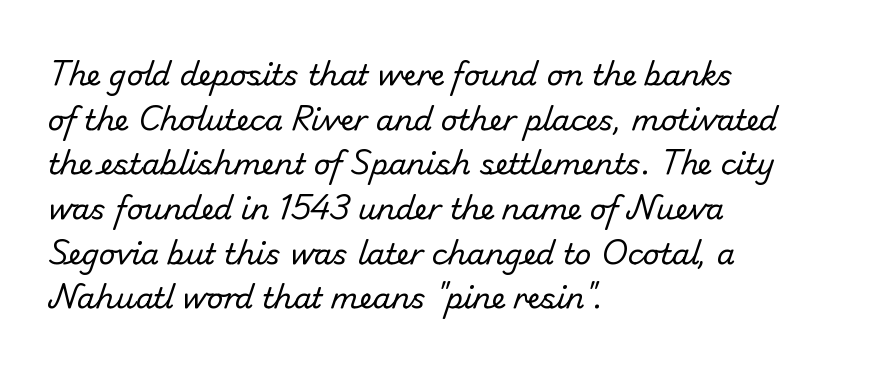
The image shows 29 px regular-weight sans-serif type; set left-aligned, normal line spacing (1.54x), normal letter spacing, not underlined; low stroke contrast and a small x-height.
